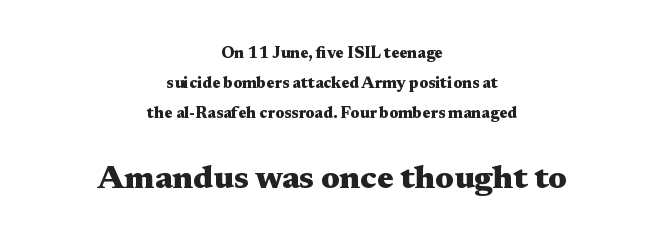
Does extra space separate the letters? No, they use regular spacing. Character widths vary here, with narrow letters taking less room than wide ones. The gap between lines stays unmarked. Is the block centered? Yes — each line is placed symmetrically about the middle. Letterform terminals end in serifs throughout the passage. Scale increases going downward across the two blocks.
